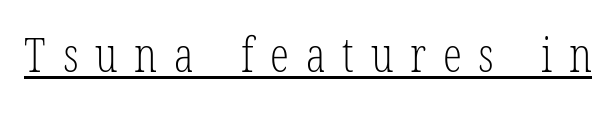
The face used here is seriffed, in the tradition of book romans. These glyphs show unthickened strokes, regular width or finer. The font's upright variant was chosen for this text. The rendering inserts visible extra space after every character.
